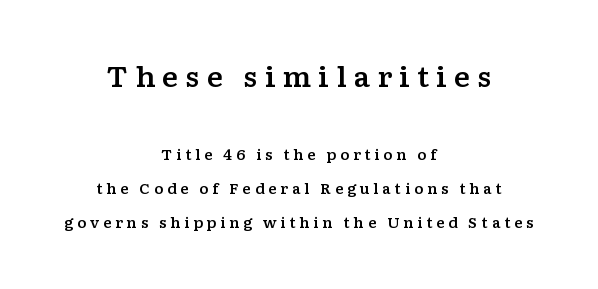
Q: Is the text italic (slanted)? A: No, it is upright.
Q: Is the text underlined? A: No.
Q: How is the paragraph aligned? A: Centered.
Q: Is the spacing between letters normal or unusually wide? A: Unusually wide.
Q: Is the spacing between lines tight, normal or loose? A: Loose.
Q: Which block of text is set in a larger size, the first (top) or the second (bottom)? A: The first (top) one.
